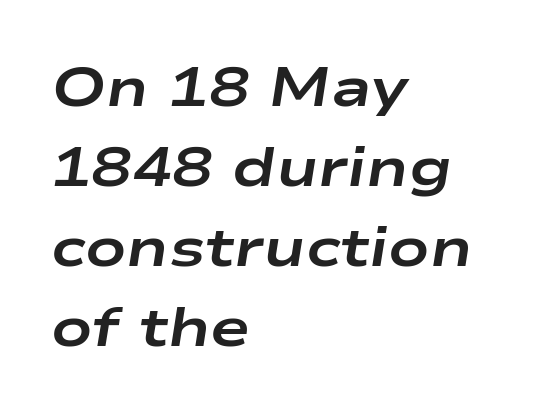
{"italic": "yes", "lean": "right", "slant_degrees": 9, "bold": "yes", "weight": "bold", "width": "wide", "stroke_contrast": "low", "x_height": "medium", "monospaced": "no", "underline": "no", "align": "left", "line_spacing": "normal", "line_spacing_ratio": 1.48, "letter_spacing": "normal", "letter_spacing_em": 0.0, "glyph_px": 54}
